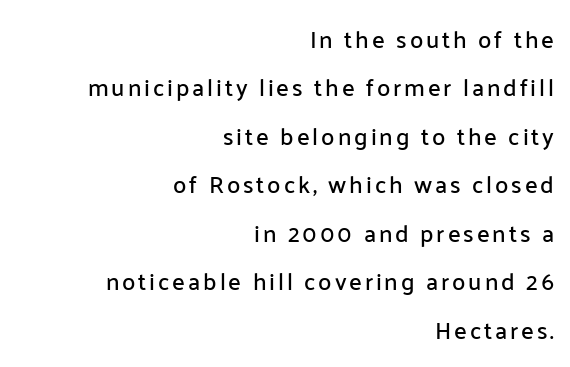
{"italic": "no", "underline": "no", "align": "right", "line_spacing": "loose", "line_spacing_ratio": 2.02, "glyph_px": 24}
